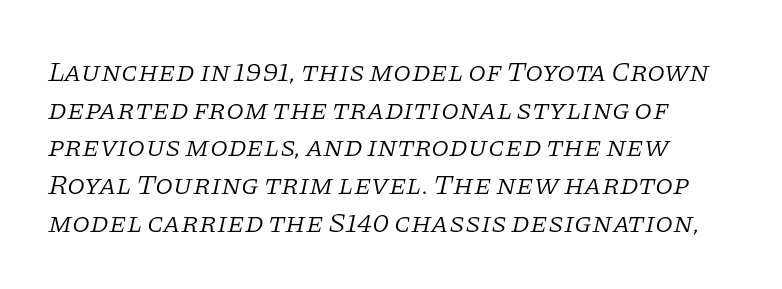
The image shows 29 px light serif type, italic (leaning right); set normal line spacing (1.3x), normal letter spacing, not underlined; low stroke contrast and a large x-height.
